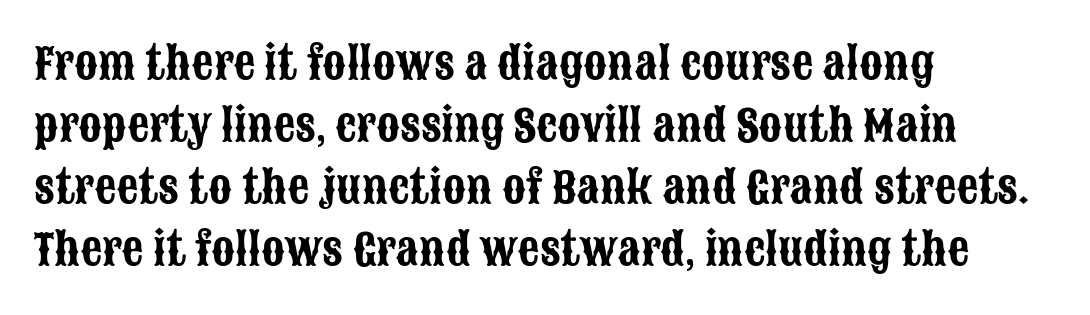
Spacing verdict: proportional, widths tailored to each character. The type is set solid horizontally, with unmodified tracking. Unlike a traditional serif, this face leaves its strokes unadorned. These lines sit exactly where default settings would place them.
